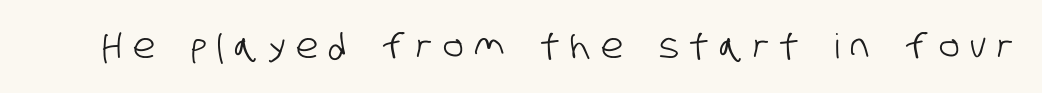
{"serif": "no", "width": "condensed", "stroke_contrast": "low", "x_height": "large", "monospaced": "no", "underline": "no", "letter_spacing": "wide", "letter_spacing_em": 0.32, "glyph_px": 34}
